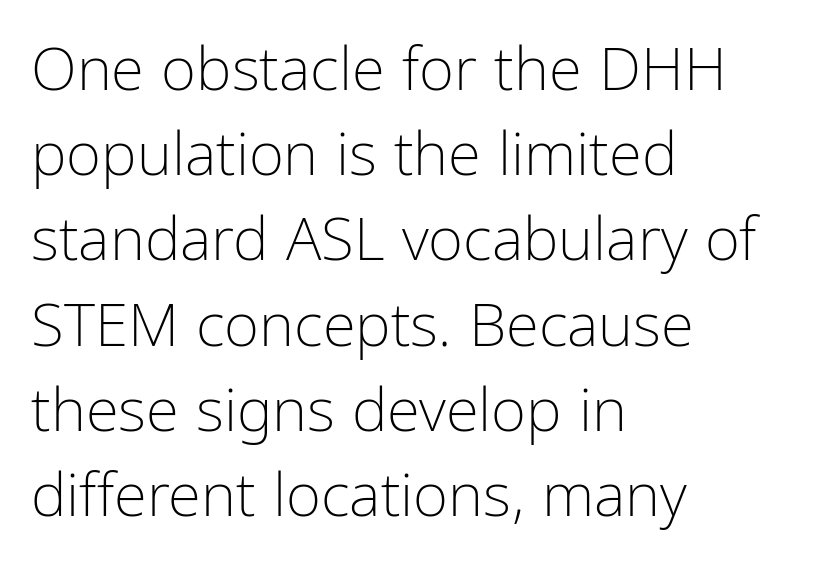
{"serif": "no", "italic": "no", "bold": "no", "weight": "light", "width": "condensed", "stroke_contrast": "low", "x_height": "medium", "monospaced": "no", "underline": "no", "align": "left", "line_spacing": "normal", "line_spacing_ratio": 1.42, "letter_spacing": "normal", "letter_spacing_em": 0.0, "glyph_px": 60}
